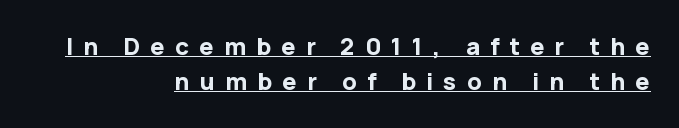
Typographic density is high because the face is bold. In designer terms, the underline attribute is active on this setting. If you drew a line through each stem, it would be perfectly vertical. A flush-right, rag-left setting is used for this passage.
